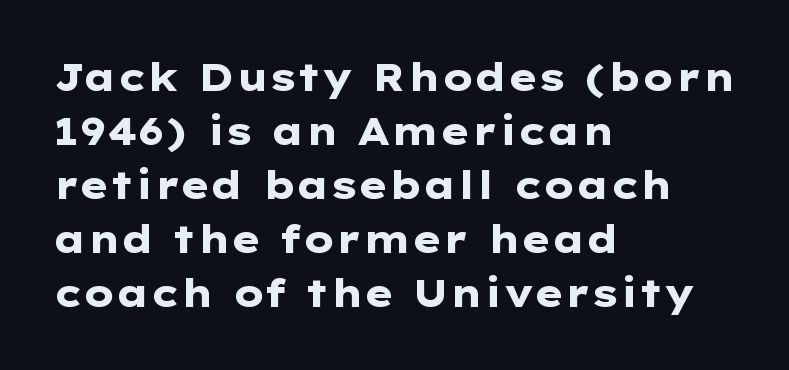
Q: Is the text bold? A: Yes.
Q: Is the text italic (slanted)? A: No, it is upright.
Q: Is the typeface a serif or a sans-serif typeface? A: Sans-serif.
Q: Is the text underlined? A: No.
Q: How is the paragraph aligned? A: Left-aligned.
Q: Is the spacing between letters normal or unusually wide? A: Normal.
Q: Is the spacing between lines tight, normal or loose? A: Normal.
Q: Width (condensed, normal, or wide)? A: Wide.
Q: Stroke contrast? A: Low.
Q: x-height? A: Medium.
Q: Monospaced? A: No.
